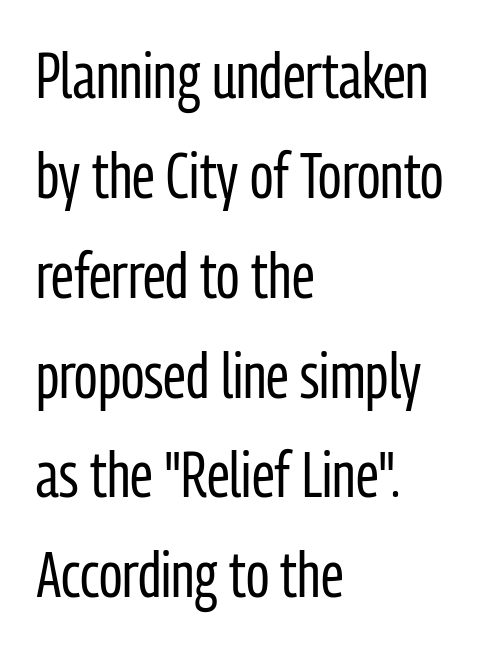
{"serif": "no", "italic": "no", "bold": "no", "weight": "regular", "width": "condensed", "stroke_contrast": "low", "x_height": "medium", "monospaced": "no", "underline": "no", "align": "left", "line_spacing": "normal", "line_spacing_ratio": 1.56, "letter_spacing": "normal", "letter_spacing_em": 0.0, "glyph_px": 64}
